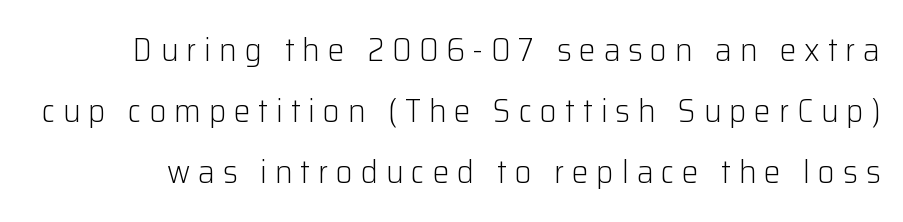
Type style note: lacks serifs. The lettering holds an erect, upright posture throughout. Glyph-to-glyph distance is far greater than everyday printed text. The typesetting does not lean heavy: it is not bold.
